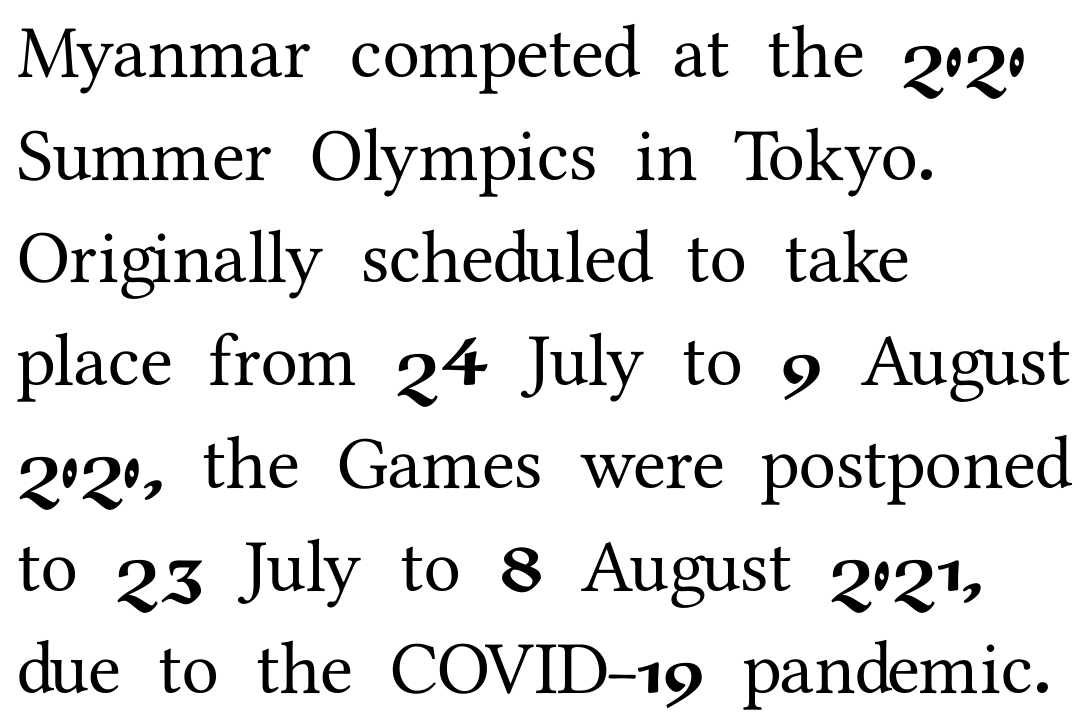
{"serif": "yes", "italic": "no", "width": "normal", "stroke_contrast": "medium", "x_height": "medium", "monospaced": "no", "underline": "no", "align": "left", "line_spacing": "normal", "line_spacing_ratio": 1.37, "letter_spacing": "normal", "letter_spacing_em": 0.0, "glyph_px": 75}
